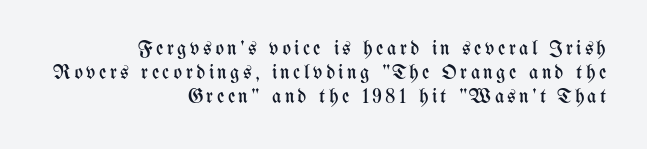
Posture: straight, roman, zero tilt. The paragraph has a hard right edge and a soft left edge. Stems and bowls with no extra thickness — not bold. Clear beneath every line of the passage.
